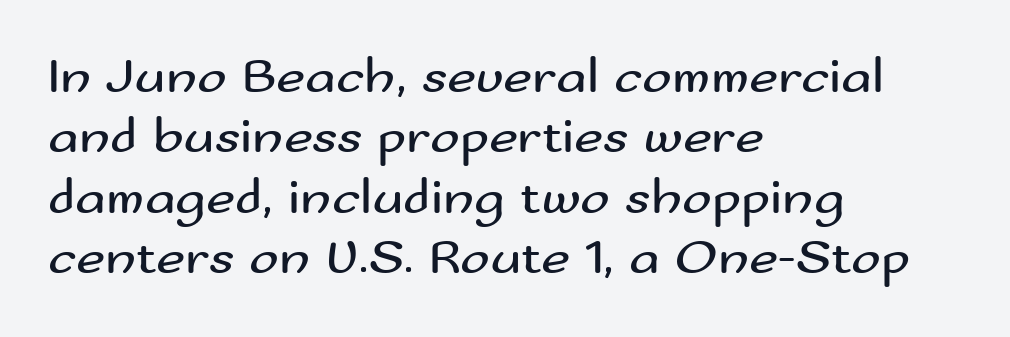
{"serif": "no", "italic": "no", "bold": "no", "weight": "regular", "width": "wide", "stroke_contrast": "medium", "x_height": "small", "monospaced": "no", "underline": "no", "align": "left", "line_spacing_ratio": 1.21, "letter_spacing": "normal", "letter_spacing_em": 0.0, "glyph_px": 50}
